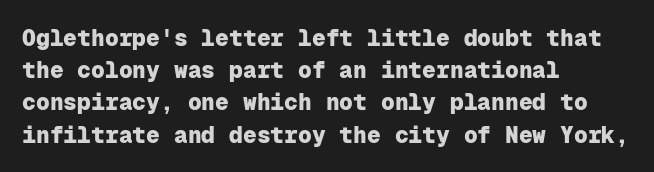
{"italic": "no", "bold": "yes", "underline": "no", "align": "left", "line_spacing": "normal", "line_spacing_ratio": 1.4, "letter_spacing": "normal", "letter_spacing_em": 0.0, "glyph_px": 23}
